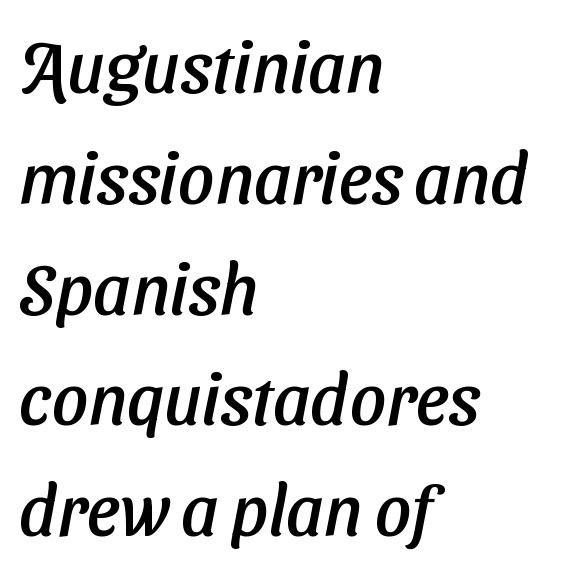
Looks like regular typesetting: each glyph gets only the width it needs. One-word summary of the alignment: left. This rendering features lettering with no underline. Glyph-to-glyph distance matches everyday printed text.
